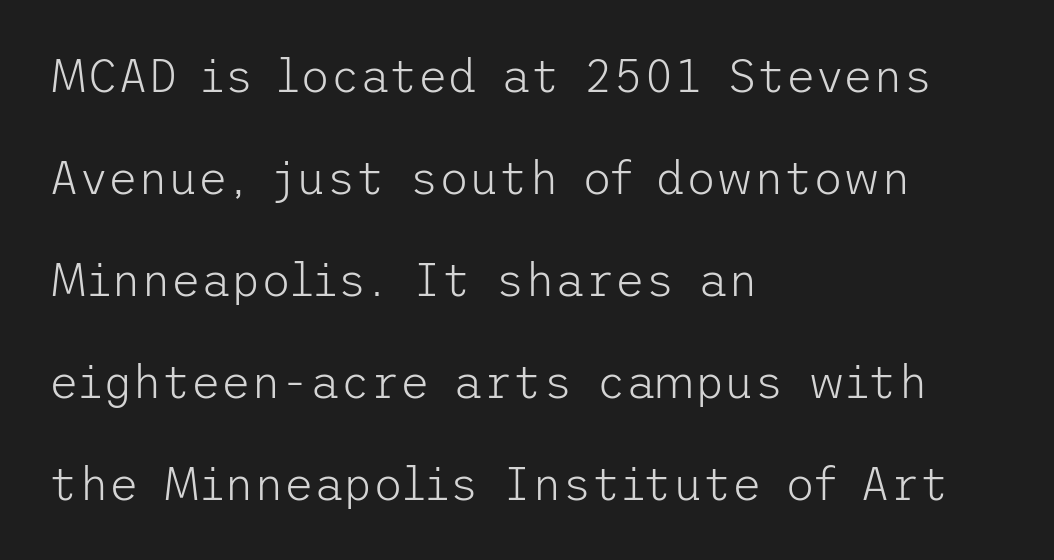
The image shows 46 px light sans-serif type, upright; set left-aligned, loose line spacing (2.22x), normal letter spacing, not underlined; low stroke contrast and a medium x-height.
